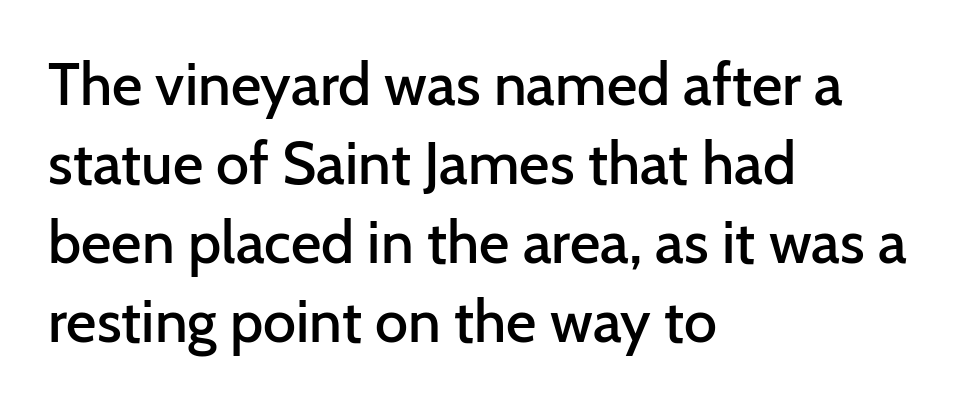
Posture: upright roman. Spacing between characters is what you'd get straight out of the box. The rendering uses a moderate line-height, typical for paragraphs. The rendering shows plain stroke endings on the letterforms — a sans-serif design.
